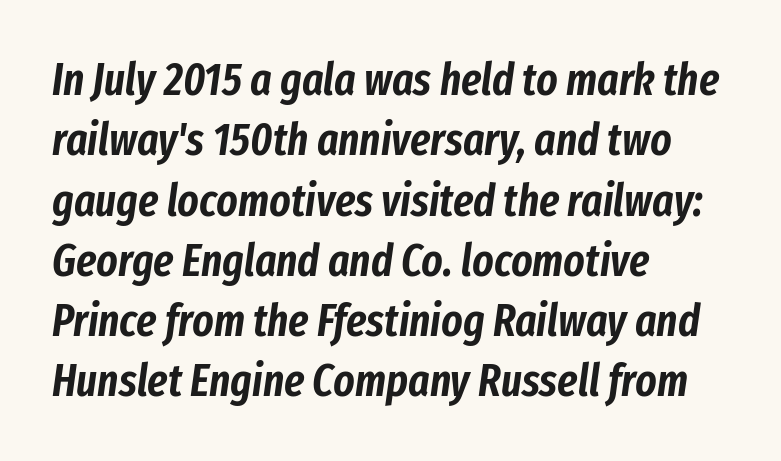
{"italic": "yes", "lean": "right", "slant_degrees": 8, "width": "condensed", "stroke_contrast": "low", "x_height": "medium", "monospaced": "no", "underline": "no", "align": "left", "line_spacing": "normal", "line_spacing_ratio": 1.34, "letter_spacing": "normal", "letter_spacing_em": 0.0, "glyph_px": 45}
